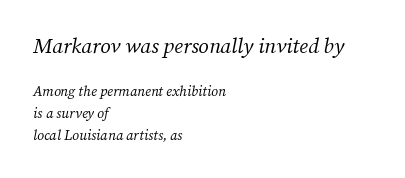
{"italic": "yes", "lean": "right", "slant_degrees": 12, "bold": "no", "underline": "no", "align": "left", "line_spacing": "normal", "line_spacing_ratio": 1.57, "letter_spacing": "normal", "letter_spacing_em": 0.0, "larger_block": "first", "size_ratio": 1.5, "glyph_px": 21}
